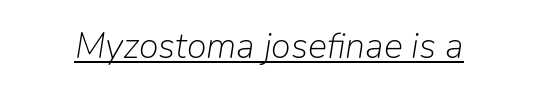
The image shows 36 px light type, italic (leaning right); set normal letter spacing, underlined; low stroke contrast and a medium x-height.
